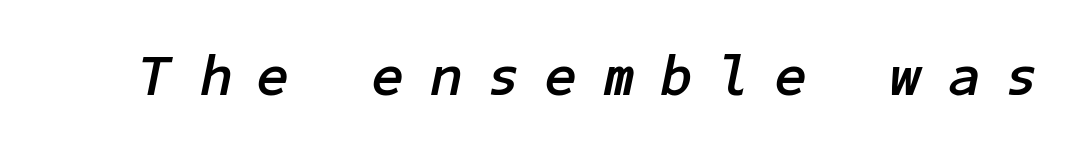
The image shows 57 px semibold type, italic (leaning right); set unusually wide letter spacing (+0.46 em), not underlined; low stroke contrast and a medium x-height.
